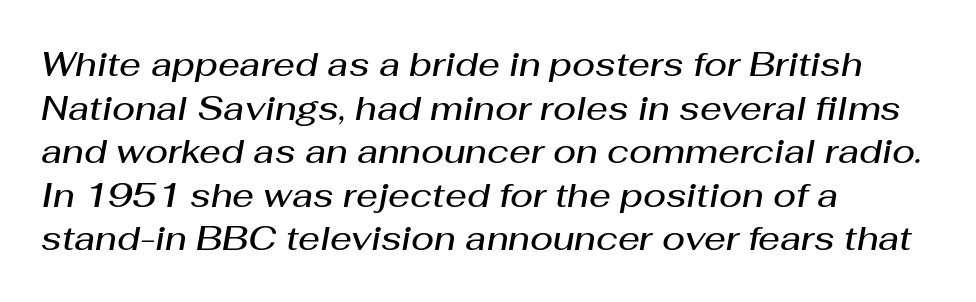
Q: Is the text bold? A: Semi-bold.
Q: Is the text italic (slanted)? A: Yes, it leans right by about 10 degrees.
Q: Is the text underlined? A: No.
Q: How is the paragraph aligned? A: Left-aligned.
Q: Is the spacing between letters normal or unusually wide? A: Normal.
Q: Is the spacing between lines tight, normal or loose? A: Normal.
Q: Width (condensed, normal, or wide)? A: Normal.
Q: Stroke contrast? A: Medium.
Q: x-height? A: Medium.
Q: Monospaced? A: No.
